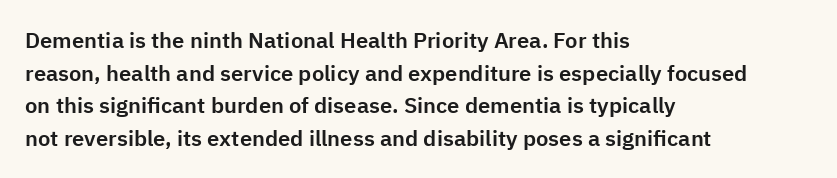
{"italic": "no", "underline": "no", "align": "left", "line_spacing": "normal", "line_spacing_ratio": 1.48, "letter_spacing": "normal", "letter_spacing_em": 0.0, "glyph_px": 22}
